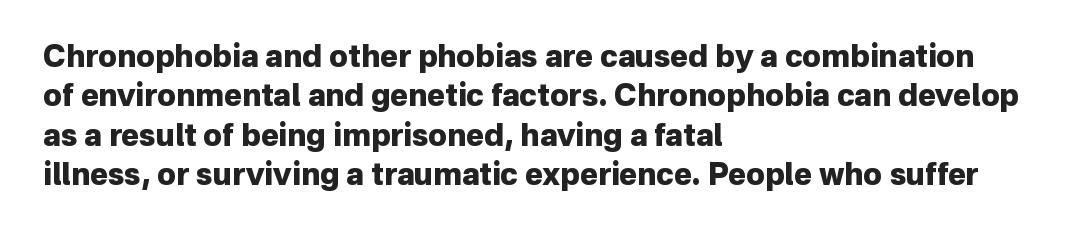
Q: Is the text bold? A: Yes.
Q: Is the text italic (slanted)? A: No, it is upright.
Q: Is the typeface a serif or a sans-serif typeface? A: Sans-serif.
Q: Is the text underlined? A: No.
Q: How is the paragraph aligned? A: Left-aligned.
Q: Is the spacing between letters normal or unusually wide? A: Normal.
Q: Is the spacing between lines tight, normal or loose? A: Normal.
Q: Width (condensed, normal, or wide)? A: Normal.
Q: Stroke contrast? A: Low.
Q: x-height? A: Medium.
Q: Monospaced? A: No.
